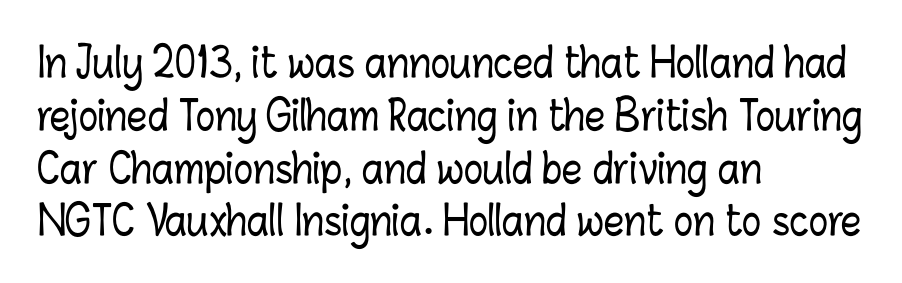
{"italic": "no", "width": "condensed", "stroke_contrast": "low", "x_height": "medium", "monospaced": "no", "underline": "no", "align": "left", "line_spacing": "normal", "line_spacing_ratio": 1.32, "letter_spacing": "normal", "letter_spacing_em": 0.0, "glyph_px": 40}
